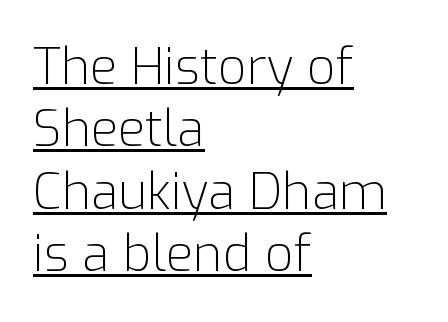
{"serif": "no", "italic": "no", "bold": "no", "weight": "light", "width": "normal", "stroke_contrast": "low", "x_height": "medium", "monospaced": "no", "underline": "yes", "align": "left", "line_spacing": "normal", "line_spacing_ratio": 1.25, "letter_spacing": "normal", "letter_spacing_em": 0.0, "glyph_px": 50}
